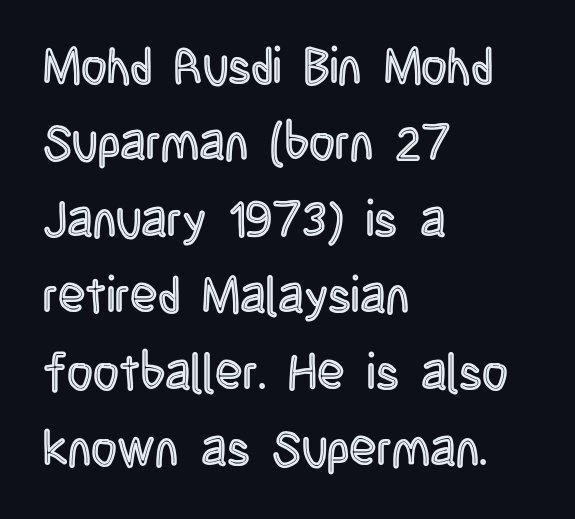
{"italic": "no", "width": "condensed", "x_height": "large", "monospaced": "no", "underline": "no", "align": "left", "line_spacing": "normal", "line_spacing_ratio": 1.53, "letter_spacing": "normal", "letter_spacing_em": 0.0, "glyph_px": 50}
